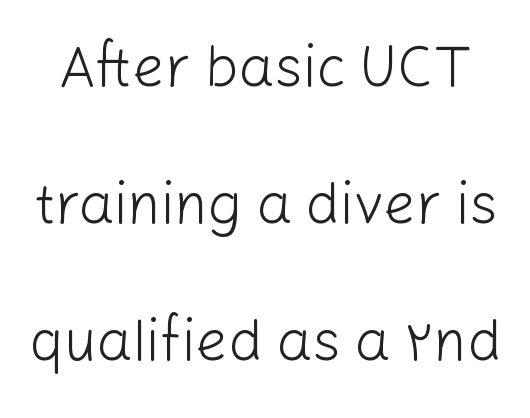
{"serif": "no", "italic": "no", "bold": "no", "weight": "light", "width": "normal", "stroke_contrast": "low", "x_height": "medium", "monospaced": "no", "underline": "no", "line_spacing": "loose", "line_spacing_ratio": 2.4, "letter_spacing": "normal", "letter_spacing_em": 0.0, "glyph_px": 57}
